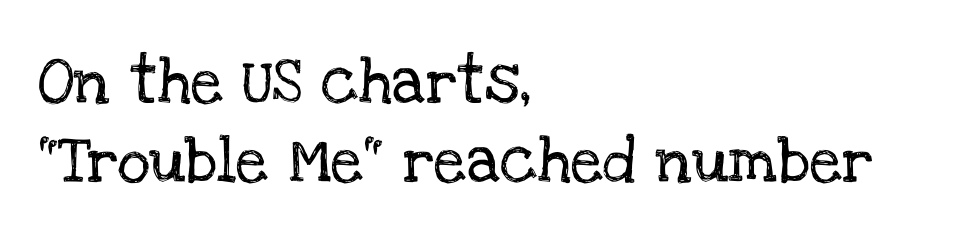
Does the type have serifs? Yes, each stem ends in a small foot. The foot of each line stays bare and open. The paragraph shown leans on its left margin. The passage shown is typed in a proportional face where columns would drift. The letterforms sit shoulder to shoulder at normal distance.
